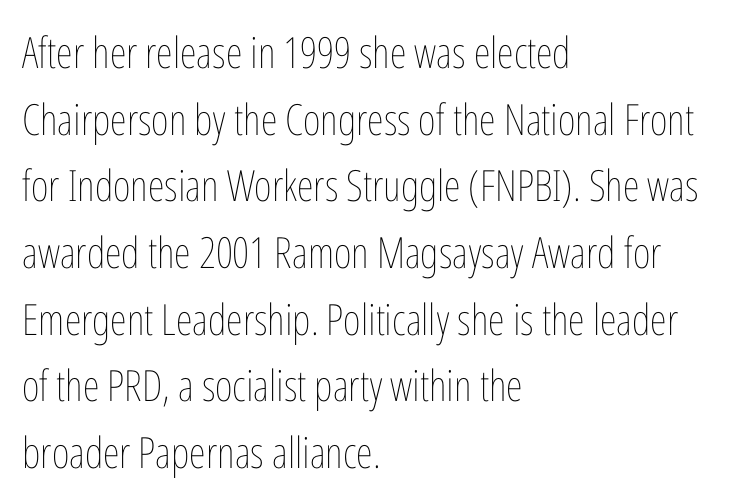
Q: Is the text bold? A: No.
Q: Is the text italic (slanted)? A: No, it is upright.
Q: Is the text underlined? A: No.
Q: How is the paragraph aligned? A: Left-aligned.
Q: Is the spacing between letters normal or unusually wide? A: Normal.
Q: Is the spacing between lines tight, normal or loose? A: Normal.
Q: Width (condensed, normal, or wide)? A: Condensed.
Q: Stroke contrast? A: Low.
Q: x-height? A: Medium.
Q: Monospaced? A: No.
